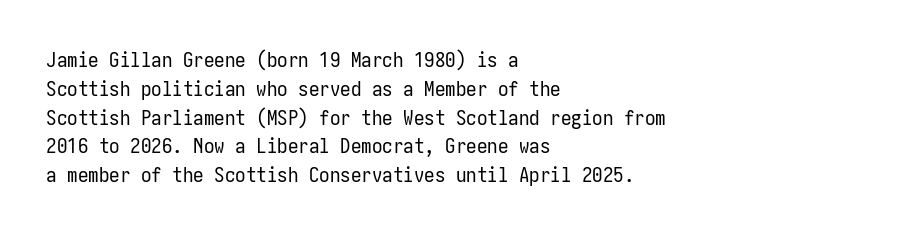
The image shows 21 px text type, upright; set left-aligned, normal line spacing (1.37x), normal letter spacing, not underlined.
